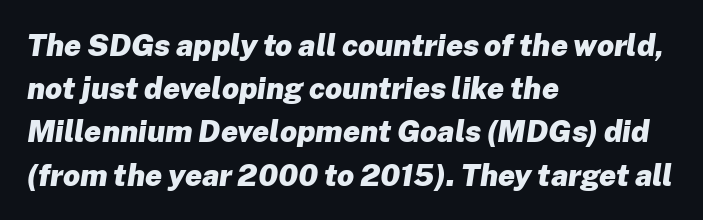
Q: Is the text bold? A: Yes.
Q: Is the text italic (slanted)? A: Yes, it leans right by about 8 degrees.
Q: Is the text underlined? A: No.
Q: How is the paragraph aligned? A: Left-aligned.
Q: Is the spacing between letters normal or unusually wide? A: Normal.
Q: Is the spacing between lines tight, normal or loose? A: Normal.
Q: Width (condensed, normal, or wide)? A: Normal.
Q: Stroke contrast? A: Low.
Q: x-height? A: Medium.
Q: Monospaced? A: No.
